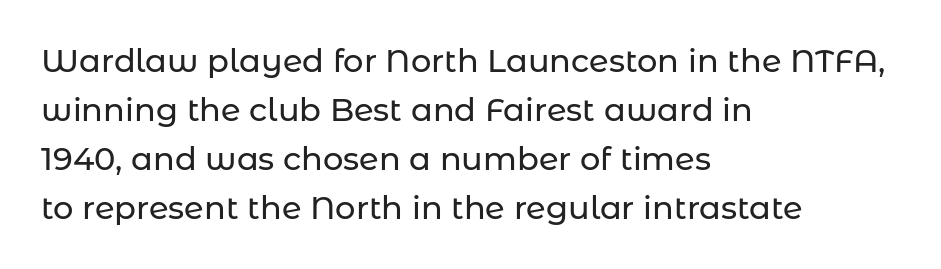
Short note: letters normally spaced. The letters advance in unequal steps, a hallmark of proportional type. Notice how the passage keeps a crisp vertical edge on the left only. These lines sit exactly where default settings would place them. Honestly, there is no underline to notice here at all.
